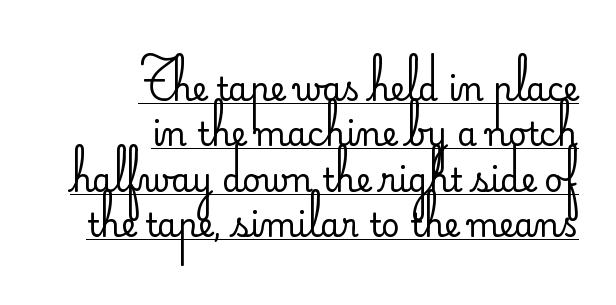
The image shows 32 px regular-weight sans-serif type, upright; set right-aligned, normal line spacing (1.42x), normal letter spacing, underlined; low stroke contrast and a small x-height.
